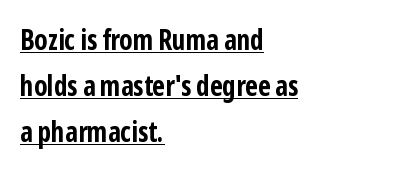
Q: Is the text bold? A: Yes.
Q: Is the text italic (slanted)? A: No, it is upright.
Q: Is the typeface a serif or a sans-serif typeface? A: Sans-serif.
Q: Is the text underlined? A: Yes.
Q: How is the paragraph aligned? A: Left-aligned.
Q: Is the spacing between letters normal or unusually wide? A: Normal.
Q: Is the spacing between lines tight, normal or loose? A: Normal.
Q: Width (condensed, normal, or wide)? A: Condensed.
Q: Stroke contrast? A: Low.
Q: x-height? A: Medium.
Q: Monospaced? A: No.
